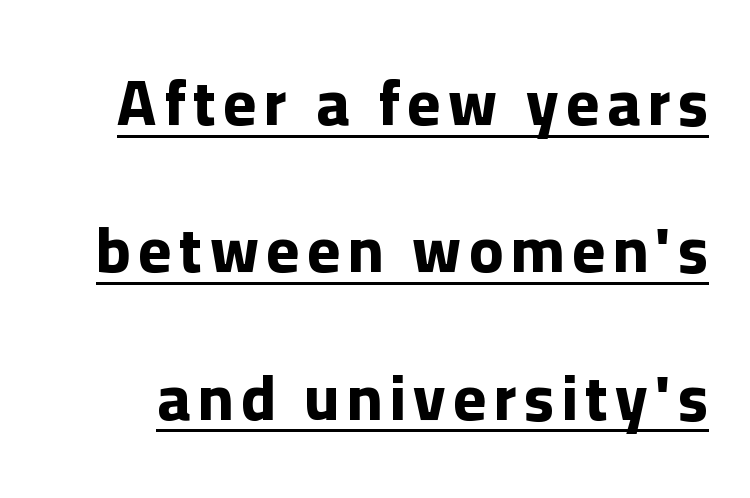
The type family on display is of the sans-serif kind. The block of text is sparse from top to bottom, with ample space between rows. The lettering is marked with a stroke running underneath it. Note the varied advance widths — an 'i' is clearly narrower than an 'm'. Typographic density is high because the face is bold.
